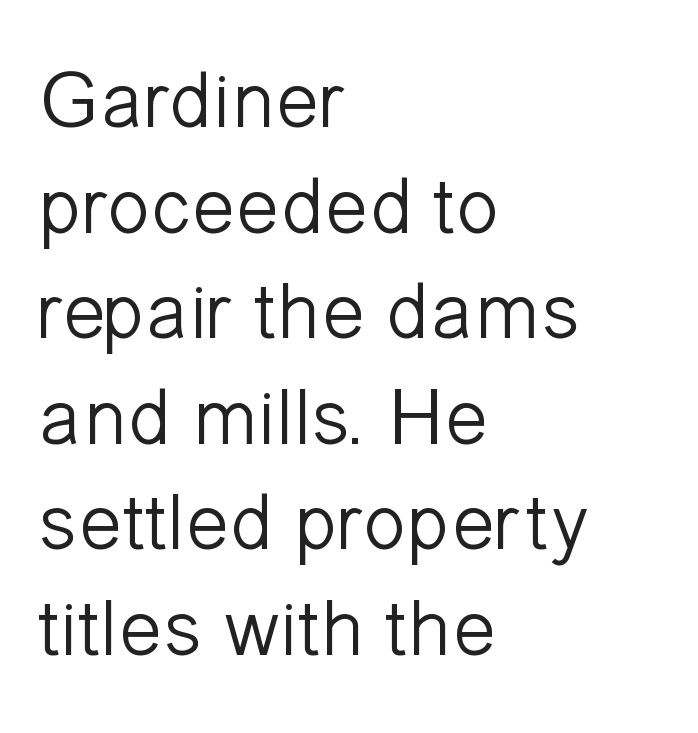
Q: Is the text bold? A: No.
Q: Is the text italic (slanted)? A: No, it is upright.
Q: Is the typeface a serif or a sans-serif typeface? A: Sans-serif.
Q: Is the text underlined? A: No.
Q: How is the paragraph aligned? A: Left-aligned.
Q: Is the spacing between letters normal or unusually wide? A: Normal.
Q: Is the spacing between lines tight, normal or loose? A: Normal.
Q: Width (condensed, normal, or wide)? A: Normal.
Q: Stroke contrast? A: Low.
Q: x-height? A: Medium.
Q: Monospaced? A: No.
